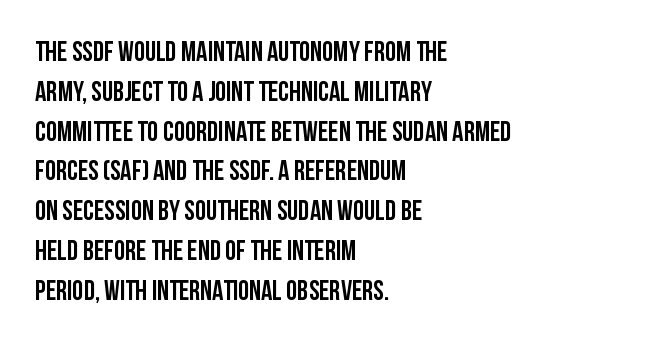
Q: Is the text italic (slanted)? A: No, it is upright.
Q: Is the typeface a serif or a sans-serif typeface? A: Sans-serif.
Q: Is the text underlined? A: No.
Q: How is the paragraph aligned? A: Left-aligned.
Q: Is the spacing between letters normal or unusually wide? A: Normal.
Q: Is the spacing between lines tight, normal or loose? A: Normal.
Q: Width (condensed, normal, or wide)? A: Condensed.
Q: Stroke contrast? A: Low.
Q: x-height? A: Large.
Q: Monospaced? A: No.
